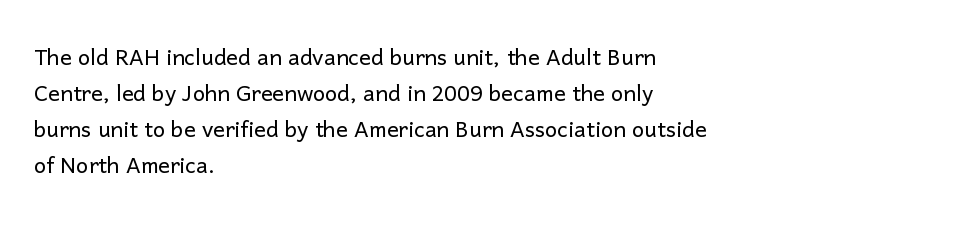
{"serif": "no", "italic": "no", "bold": "no", "weight": "light", "width": "normal", "stroke_contrast": "low", "x_height": "medium", "monospaced": "no", "underline": "no", "align": "left", "line_spacing_ratio": 1.24, "letter_spacing": "normal", "letter_spacing_em": 0.0, "glyph_px": 29}
